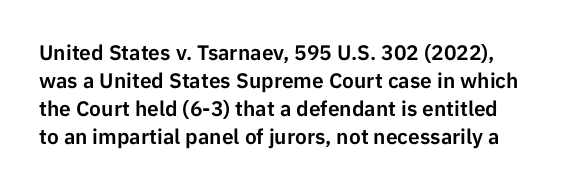
The image shows 21 px text type, upright; set normal line spacing (1.33x), normal letter spacing, not underlined.
